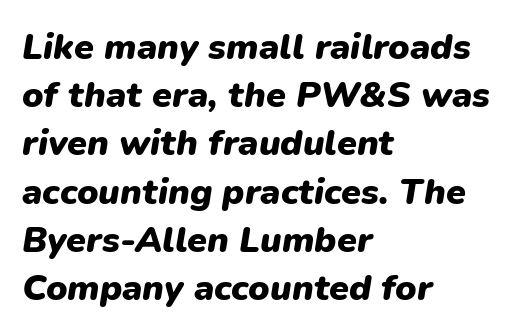
{"italic": "yes", "lean": "right", "slant_degrees": 9, "bold": "yes", "weight": "heavy", "width": "normal", "stroke_contrast": "low", "x_height": "medium", "monospaced": "no", "underline": "no", "align": "left", "line_spacing": "normal", "line_spacing_ratio": 1.34, "letter_spacing": "normal", "letter_spacing_em": 0.0, "glyph_px": 36}
